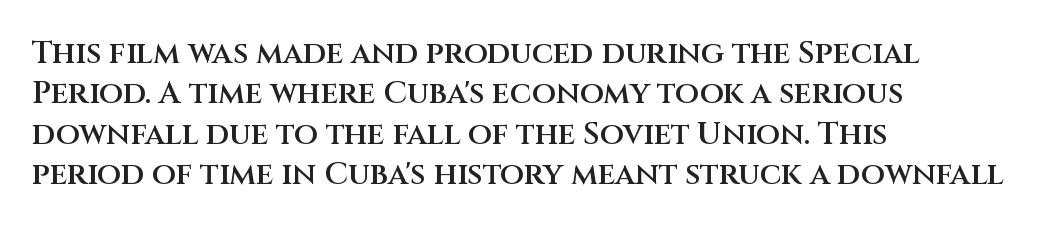
{"serif": "no", "italic": "no", "bold": "semi", "weight": "semibold", "width": "normal", "stroke_contrast": "medium", "x_height": "large", "monospaced": "no", "underline": "no", "align": "left", "line_spacing": "normal", "line_spacing_ratio": 1.3, "letter_spacing": "normal", "letter_spacing_em": 0.0, "glyph_px": 31}
